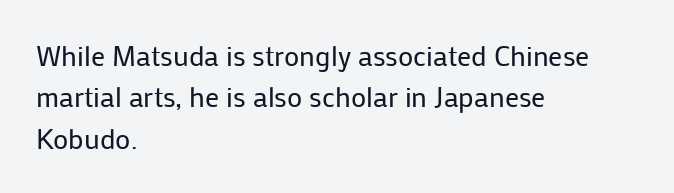
Q: Is the text bold? A: No.
Q: Is the text italic (slanted)? A: No, it is upright.
Q: Is the typeface a serif or a sans-serif typeface? A: Sans-serif.
Q: Is the text underlined? A: No.
Q: How is the paragraph aligned? A: Left-aligned.
Q: Is the spacing between letters normal or unusually wide? A: Normal.
Q: Is the spacing between lines tight, normal or loose? A: Normal.
Q: Width (condensed, normal, or wide)? A: Normal.
Q: Stroke contrast? A: Low.
Q: x-height? A: Medium.
Q: Monospaced? A: No.
